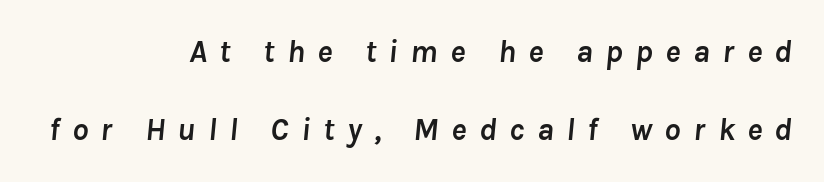
{"italic": "yes", "lean": "right", "slant_degrees": 8, "bold": "yes", "weight": "semibold", "width": "normal", "stroke_contrast": "low", "x_height": "medium", "monospaced": "no", "underline": "no", "align": "right", "line_spacing": "loose", "line_spacing_ratio": 2.45, "letter_spacing": "wide", "letter_spacing_em": 0.39, "glyph_px": 32}
